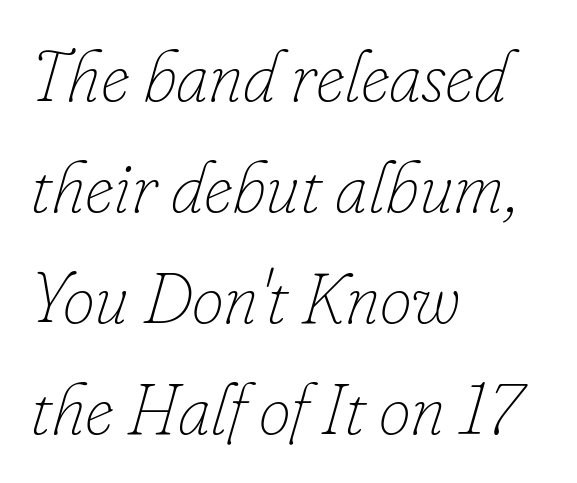
Q: Is the text bold? A: No.
Q: Is the text italic (slanted)? A: Yes, it leans right by about 16 degrees.
Q: Is the text underlined? A: No.
Q: How is the paragraph aligned? A: Left-aligned.
Q: Is the spacing between letters normal or unusually wide? A: Normal.
Q: Is the spacing between lines tight, normal or loose? A: Normal.
Q: Width (condensed, normal, or wide)? A: Normal.
Q: Stroke contrast? A: Low.
Q: x-height? A: Small.
Q: Monospaced? A: No.
